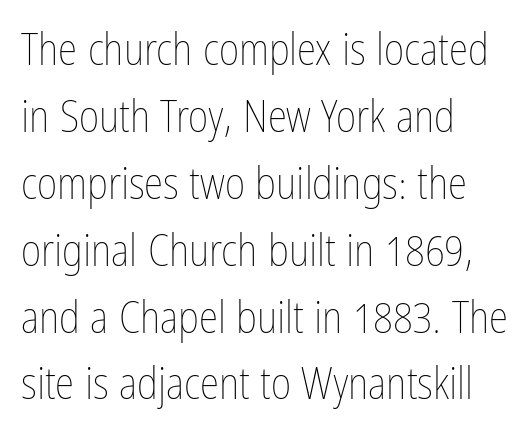
The setting favours the left margin, as ordinary paragraphs usually do. This sample keeps an unexceptional amount of space between lines. Spacing verdict: proportional, widths tailored to each character. These lines were composed using upright roman letters. Check under the words: just untouched page.
